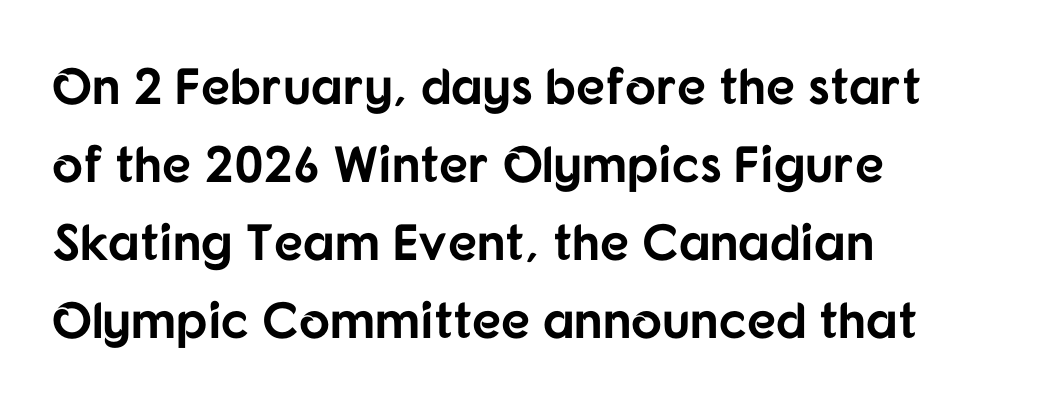
The image shows 51 px bold sans-serif type, upright; set left-aligned, normal line spacing (1.53x), normal letter spacing, not underlined; low stroke contrast and a medium x-height.
